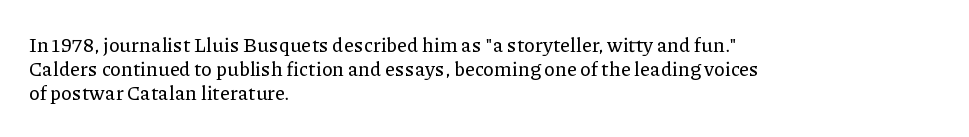
{"italic": "no", "underline": "no", "align": "left", "line_spacing_ratio": 1.21, "letter_spacing": "normal", "letter_spacing_em": 0.0, "glyph_px": 20}
